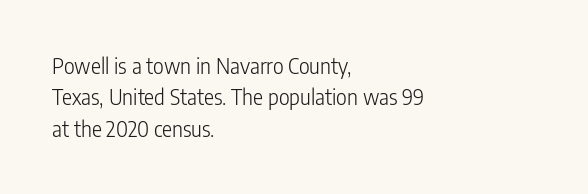
{"italic": "no", "bold": "no", "underline": "no", "align": "left", "line_spacing": "normal", "line_spacing_ratio": 1.49, "letter_spacing": "normal", "letter_spacing_em": 0.0, "glyph_px": 21}
